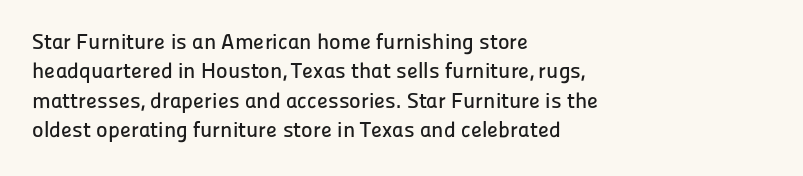
The image shows 22 px text type, upright; set left-aligned, normal line spacing (1.34x), normal letter spacing, not underlined.
